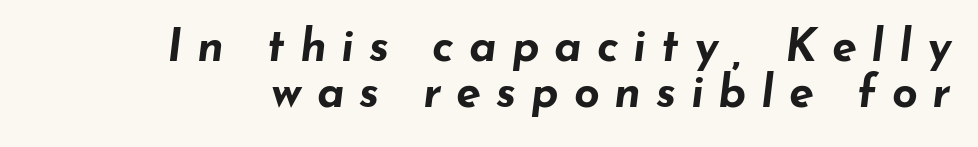
Character widths vary here, with narrow letters taking less room than wide ones. The face used here has the dense, thick strokes of a bold. You can tell it's italic because the verticals aren't actually vertical. The face used here is rendered with a markedly widened letterfit. What's the leading like? Squeezed, with rows nearly overlapping.
